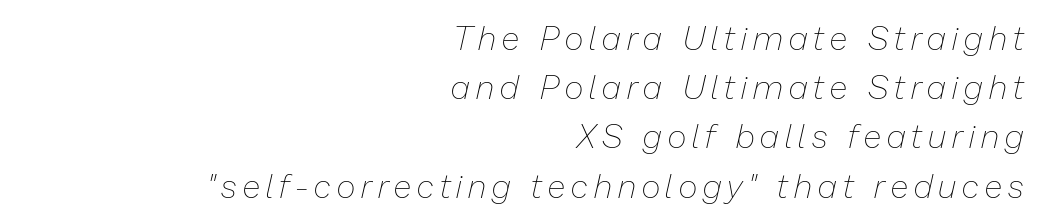
Q: Is the text bold? A: No.
Q: Is the text italic (slanted)? A: Yes, it leans right by about 13 degrees.
Q: Is the text underlined? A: No.
Q: How is the paragraph aligned? A: Right-aligned.
Q: Is the spacing between lines tight, normal or loose? A: Normal.
Q: Width (condensed, normal, or wide)? A: Normal.
Q: Stroke contrast? A: Low.
Q: x-height? A: Medium.
Q: Monospaced? A: No.
